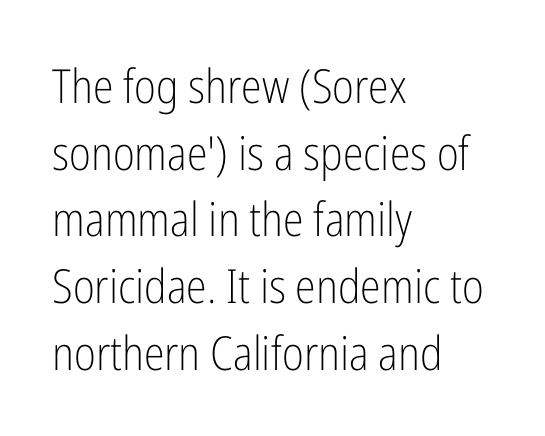
If you drew a ruler down the left edge, every line would touch it. The rows are spaced the way most documents space them. Nothing sits at the stroke ends, so this counts as sans-serif. The line texture is even and compact thanks to regular tracking. Rule under the text: the space is simply empty.
